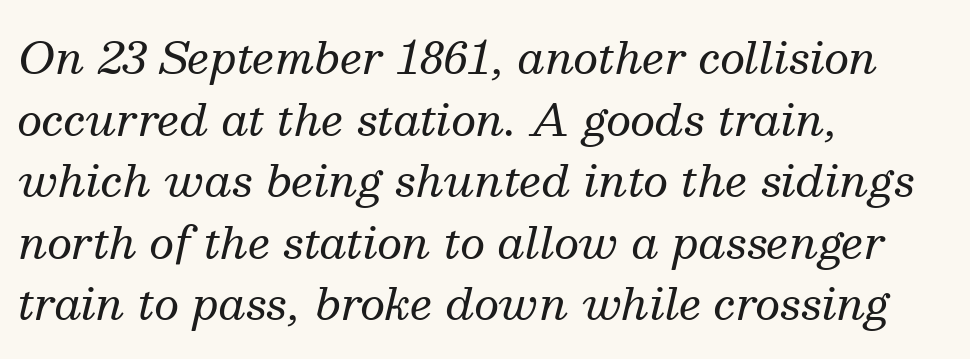
Q: Is the text bold? A: No.
Q: Is the text italic (slanted)? A: Yes, it leans right by about 13 degrees.
Q: Is the typeface a serif or a sans-serif typeface? A: Serif.
Q: Is the text underlined? A: No.
Q: How is the paragraph aligned? A: Left-aligned.
Q: Is the spacing between letters normal or unusually wide? A: Normal.
Q: Is the spacing between lines tight, normal or loose? A: Normal.
Q: Width (condensed, normal, or wide)? A: Normal.
Q: Stroke contrast? A: Medium.
Q: x-height? A: Medium.
Q: Monospaced? A: No.
